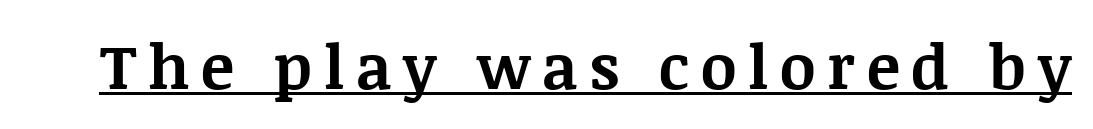
Q: Is the text bold? A: Yes.
Q: Is the text italic (slanted)? A: No, it is upright.
Q: Is the typeface a serif or a sans-serif typeface? A: Serif.
Q: Is the text underlined? A: Yes.
Q: Width (condensed, normal, or wide)? A: Normal.
Q: Stroke contrast? A: Medium.
Q: x-height? A: Large.
Q: Monospaced? A: No.
